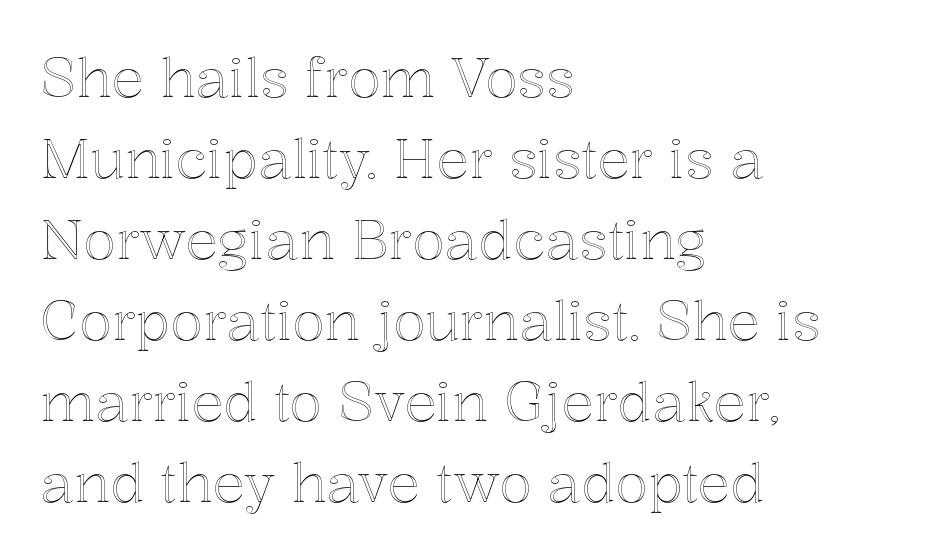
Q: Is the text italic (slanted)? A: No, it is upright.
Q: Is the text underlined? A: No.
Q: How is the paragraph aligned? A: Left-aligned.
Q: Is the spacing between letters normal or unusually wide? A: Normal.
Q: Is the spacing between lines tight, normal or loose? A: Normal.
Q: Width (condensed, normal, or wide)? A: Normal.
Q: x-height? A: Medium.
Q: Monospaced? A: No.
